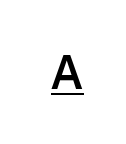
Every stem runs plumb, perpendicular to the baseline. Character widths vary here, with narrow letters taking less room than wide ones. Nope, no serifs anywhere on these letters. Strokes here are thick enough to call this a true bold. Looks like someone drew a line under every word here.
